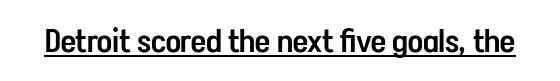
Q: Is the text bold? A: Semi-bold.
Q: Is the text italic (slanted)? A: No, it is upright.
Q: Is the typeface a serif or a sans-serif typeface? A: Sans-serif.
Q: Is the text underlined? A: Yes.
Q: Is the spacing between letters normal or unusually wide? A: Normal.
Q: Width (condensed, normal, or wide)? A: Condensed.
Q: Stroke contrast? A: Low.
Q: x-height? A: Medium.
Q: Monospaced? A: No.
